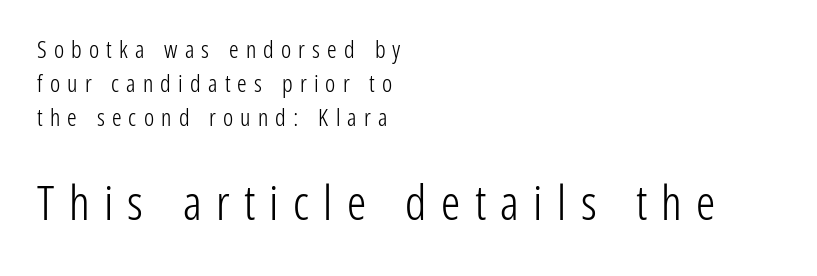
{"serif": "no", "italic": "no", "bold": "no", "weight": "light", "width": "condensed", "stroke_contrast": "low", "x_height": "medium", "monospaced": "no", "underline": "no", "align": "left", "line_spacing": "normal", "line_spacing_ratio": 1.42, "letter_spacing": "wide", "letter_spacing_em": 0.3, "larger_block": "second", "size_ratio": 2.0, "glyph_px": 48}
